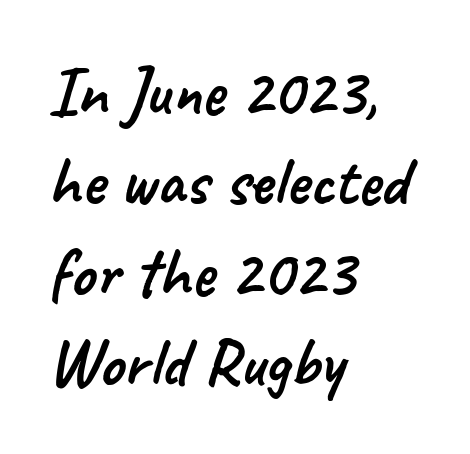
The image shows 69 px sans-serif type; set left-aligned, normal line spacing (1.31x), normal letter spacing, not underlined; low stroke contrast and a small x-height.
